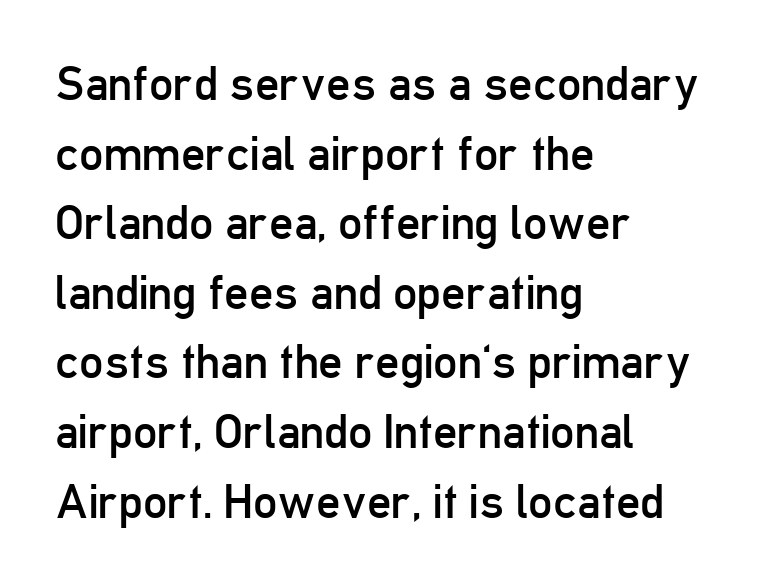
Q: Is the text bold? A: No.
Q: Is the text italic (slanted)? A: No, it is upright.
Q: Is the typeface a serif or a sans-serif typeface? A: Sans-serif.
Q: Is the text underlined? A: No.
Q: How is the paragraph aligned? A: Left-aligned.
Q: Is the spacing between letters normal or unusually wide? A: Normal.
Q: Is the spacing between lines tight, normal or loose? A: Normal.
Q: Width (condensed, normal, or wide)? A: Condensed.
Q: Stroke contrast? A: Low.
Q: x-height? A: Medium.
Q: Monospaced? A: No.
